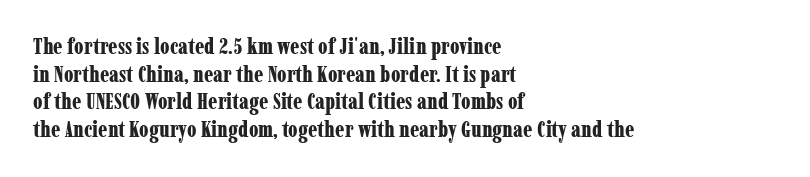
The image shows 22 px bold type, upright; set left-aligned, normal line spacing (1.26x), normal letter spacing, not underlined.
